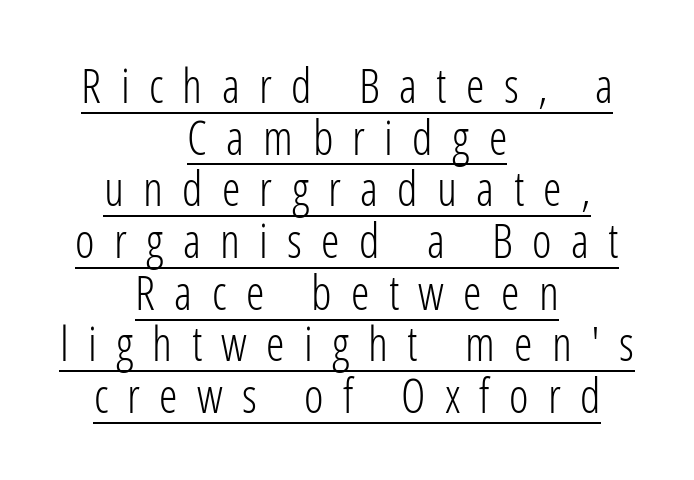
Q: Is the text bold? A: No.
Q: Is the text italic (slanted)? A: No, it is upright.
Q: Is the typeface a serif or a sans-serif typeface? A: Sans-serif.
Q: Is the text underlined? A: Yes.
Q: How is the paragraph aligned? A: Centered.
Q: Is the spacing between letters normal or unusually wide? A: Unusually wide.
Q: Is the spacing between lines tight, normal or loose? A: Tight.
Q: Width (condensed, normal, or wide)? A: Condensed.
Q: Stroke contrast? A: Low.
Q: x-height? A: Medium.
Q: Monospaced? A: No.
